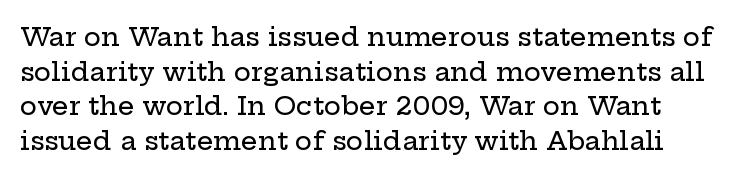
{"italic": "no", "underline": "no", "line_spacing": "normal", "line_spacing_ratio": 1.33, "letter_spacing": "normal", "letter_spacing_em": 0.0, "glyph_px": 26}
